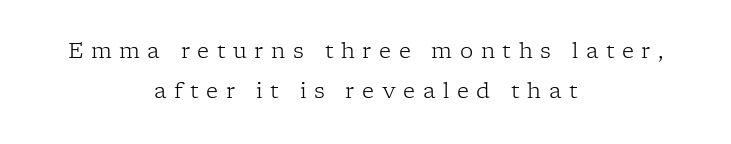
Is this a heavy cut? Hardly; it is regular or lighter. A typesetter would call this leading open, well beyond the default. Has an underline been added? It has not. In terms of posture, this sample is upright. Does extra space separate the letters? Yes, quite a lot of it. A student would call this center alignment; a typographer would say set centered.
